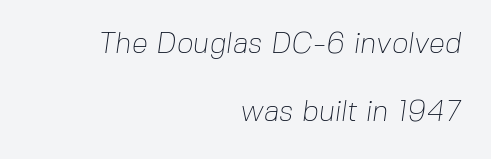
Q: Is the text bold? A: No.
Q: Is the typeface a serif or a sans-serif typeface? A: Sans-serif.
Q: Is the text underlined? A: No.
Q: How is the paragraph aligned? A: Right-aligned.
Q: Is the spacing between letters normal or unusually wide? A: Normal.
Q: Is the spacing between lines tight, normal or loose? A: Loose.
Q: Width (condensed, normal, or wide)? A: Normal.
Q: Stroke contrast? A: Low.
Q: x-height? A: Medium.
Q: Monospaced? A: No.
